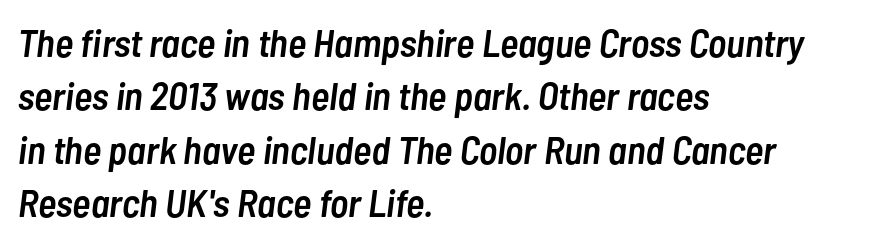
{"italic": "yes", "lean": "right", "slant_degrees": 7, "bold": "semi", "weight": "semibold", "width": "condensed", "stroke_contrast": "low", "x_height": "medium", "monospaced": "no", "underline": "no", "align": "left", "line_spacing": "normal", "line_spacing_ratio": 1.37, "letter_spacing": "normal", "letter_spacing_em": 0.0, "glyph_px": 39}
